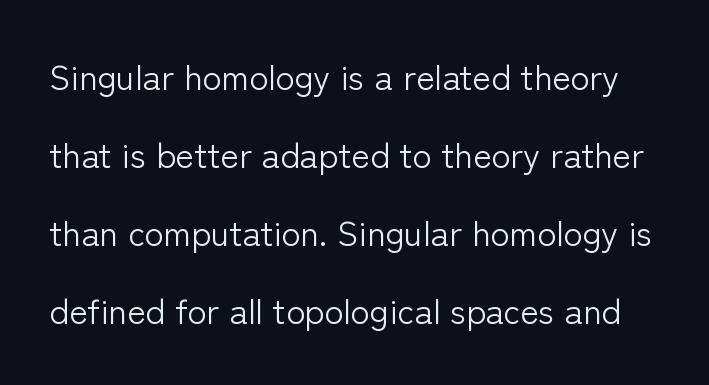
The image shows 35 px light sans-serif type, upright; set loose line spacing (2.23x), normal letter spacing, not underlined; low stroke contrast and a medium x-height.
